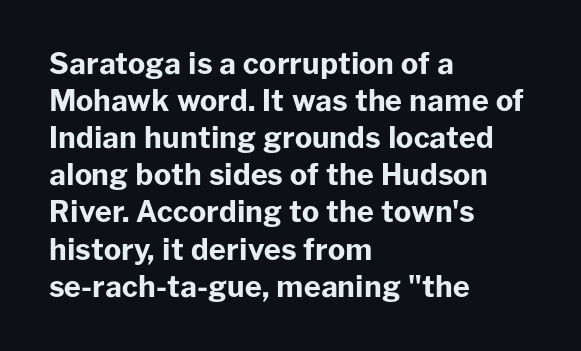
The image shows 29 px bold sans-serif type, upright; set left-aligned, normal line spacing (1.28x), normal letter spacing, not underlined; low stroke contrast and a medium x-height.
